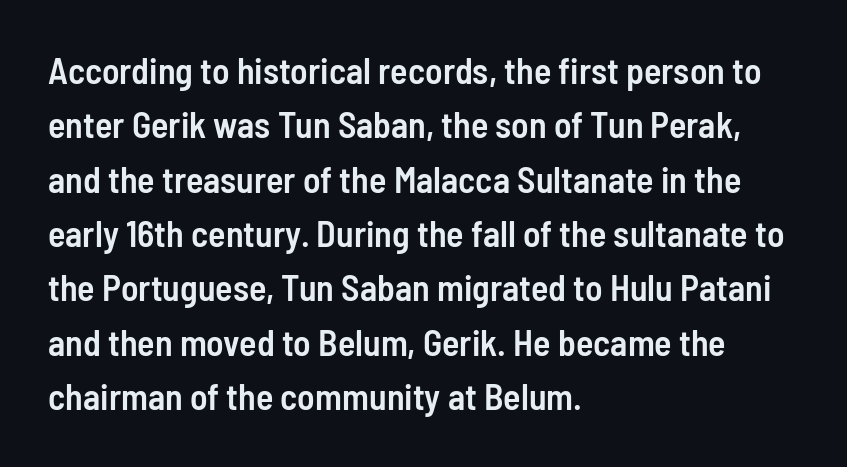
{"serif": "no", "italic": "no", "bold": "semi", "weight": "semibold", "width": "condensed", "stroke_contrast": "low", "x_height": "medium", "monospaced": "no", "underline": "no", "align": "left", "line_spacing": "normal", "line_spacing_ratio": 1.51, "letter_spacing": "normal", "letter_spacing_em": 0.0, "glyph_px": 36}
